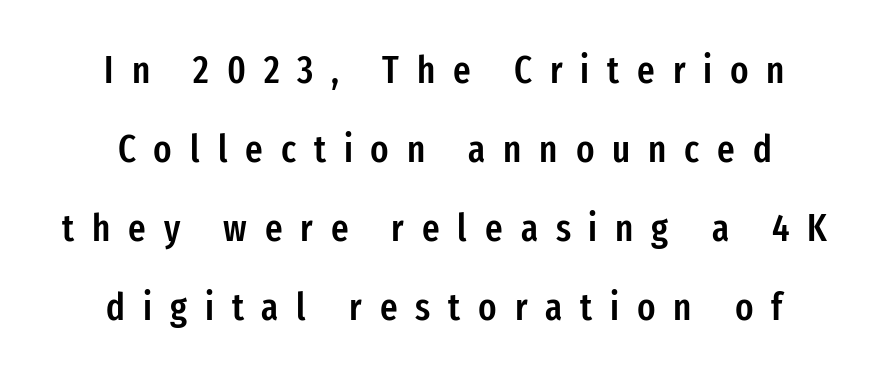
The image shows 38 px semibold, condensed sans-serif type, upright; set loose line spacing (2.08x), unusually wide letter spacing (+0.47 em), not underlined; low stroke contrast and a medium x-height.
